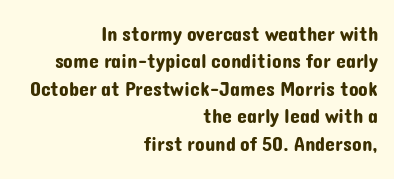
{"italic": "no", "underline": "no", "align": "right", "line_spacing": "normal", "line_spacing_ratio": 1.37, "letter_spacing": "normal", "letter_spacing_em": 0.0, "glyph_px": 20}
